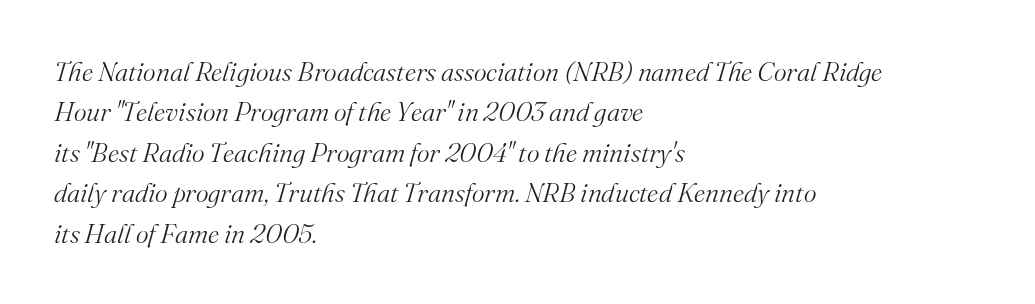
Q: Is the text bold? A: No.
Q: Is the text italic (slanted)? A: Yes, it leans right by about 16 degrees.
Q: Is the text underlined? A: No.
Q: How is the paragraph aligned? A: Left-aligned.
Q: Is the spacing between letters normal or unusually wide? A: Normal.
Q: Is the spacing between lines tight, normal or loose? A: Normal.
